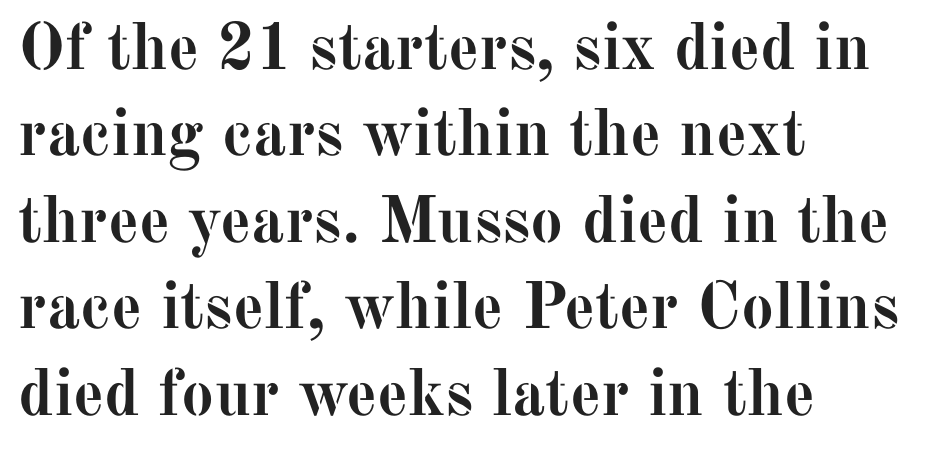
Q: Is the text bold? A: Yes.
Q: Is the text italic (slanted)? A: No, it is upright.
Q: Is the typeface a serif or a sans-serif typeface? A: Serif.
Q: Is the text underlined? A: No.
Q: How is the paragraph aligned? A: Left-aligned.
Q: Is the spacing between letters normal or unusually wide? A: Normal.
Q: Is the spacing between lines tight, normal or loose? A: Normal.
Q: Width (condensed, normal, or wide)? A: Normal.
Q: Stroke contrast? A: Medium.
Q: x-height? A: Medium.
Q: Monospaced? A: No.
